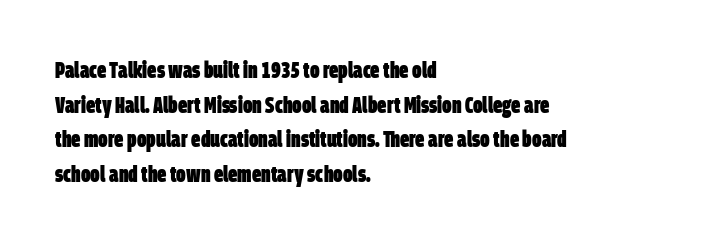
Short note: letters normally spaced. Heavy-handed strokes throughout: this text is bold. The words here are not underlined. The passage is arranged the way most books set body copy — flush left. Vertical spacing — default.
